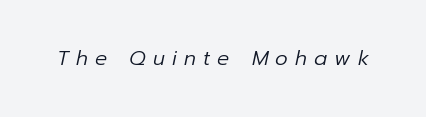
Q: Is the text bold? A: No.
Q: Is the text italic (slanted)? A: Yes, it leans right by about 12 degrees.
Q: Is the text underlined? A: No.
Q: Is the spacing between letters normal or unusually wide? A: Unusually wide.
